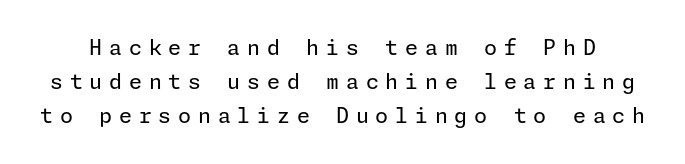
Q: Is the text bold? A: No.
Q: Is the text italic (slanted)? A: No, it is upright.
Q: Is the text underlined? A: No.
Q: Is the spacing between letters normal or unusually wide? A: Unusually wide.
Q: Is the spacing between lines tight, normal or loose? A: Normal.
